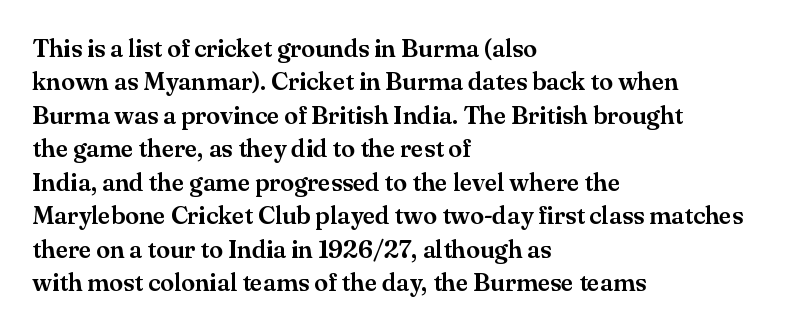
Students, observe: this is what conventionally led text looks like. Observe the ordinary spacing: letters are neighbours, not strangers. Designer's note — italics off, roman on. The specimen omits any rule beneath the text block's lines.
